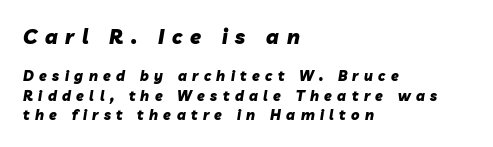
Plenty of ink on the page — the face is bold. Short note: letters widely spaced. The text block is weighted toward the left margin, trailing off unevenly rightward. This sample uses an oblique cut, with every glyph tilted off the vertical.
